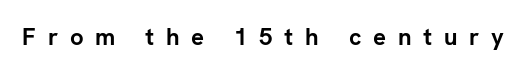
Q: Is the text bold? A: Yes.
Q: Is the text italic (slanted)? A: No, it is upright.
Q: Is the text underlined? A: No.
Q: Is the spacing between letters normal or unusually wide? A: Unusually wide.
